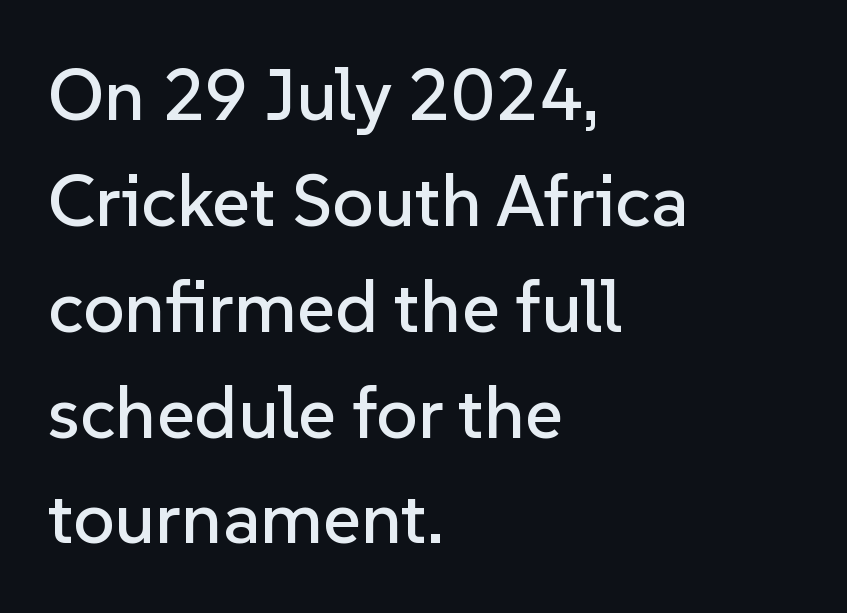
{"serif": "no", "italic": "no", "width": "normal", "stroke_contrast": "low", "x_height": "medium", "monospaced": "no", "underline": "no", "align": "left", "line_spacing": "normal", "line_spacing_ratio": 1.45, "letter_spacing": "normal", "letter_spacing_em": 0.0, "glyph_px": 73}
